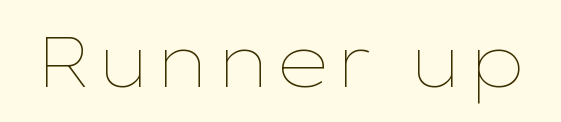
Compared with a typical body face, this is equally light or lighter still. Caption: standard tracking, unaltered. Varying glyph widths throughout — classic text-font behaviour. The specimen reads as upright at a glance. Unmarked baselines from the first word to the last.
